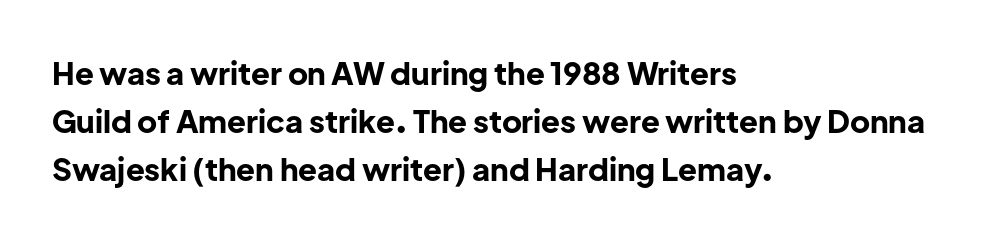
{"serif": "no", "italic": "no", "bold": "yes", "weight": "bold", "width": "normal", "stroke_contrast": "low", "x_height": "medium", "monospaced": "no", "underline": "no", "align": "left", "line_spacing": "normal", "line_spacing_ratio": 1.55, "letter_spacing": "normal", "letter_spacing_em": 0.0, "glyph_px": 31}
